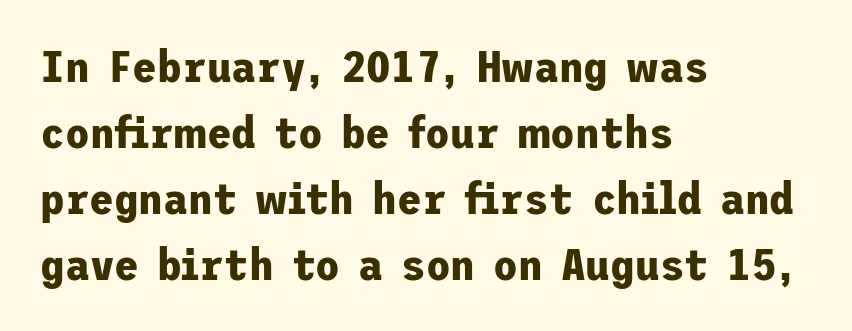
The image shows 45 px bold sans-serif type, upright; set left-aligned, normal line spacing (1.47x), normal letter spacing, not underlined; low stroke contrast and a medium x-height.
